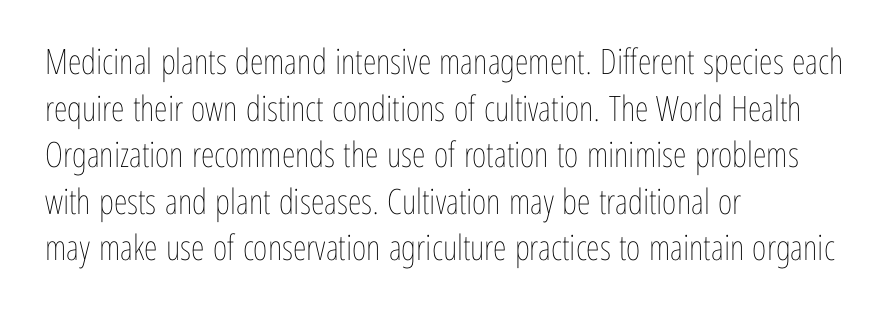
{"italic": "no", "bold": "no", "weight": "thin", "width": "condensed", "stroke_contrast": "low", "x_height": "medium", "monospaced": "no", "underline": "no", "align": "left", "line_spacing": "normal", "line_spacing_ratio": 1.33, "letter_spacing": "normal", "letter_spacing_em": 0.0, "glyph_px": 35}
